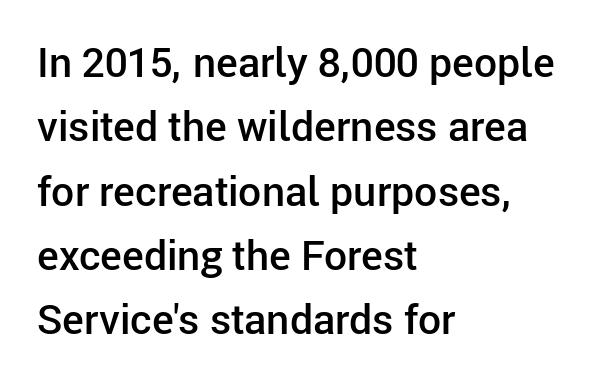
The image shows 41 px semibold sans-serif type, upright; set left-aligned, normal line spacing (1.57x), normal letter spacing, not underlined; low stroke contrast and a medium x-height.
